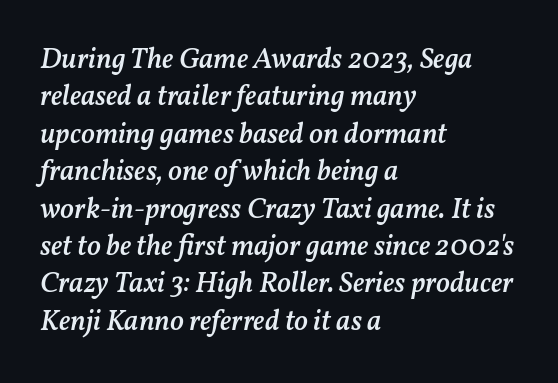
In terms of letterspacing, this is plain default setting. This sample has the flowing, uneven cadence of proportional lettering. Bare-footed words on every line. Emphasis-style slanted type is in use.
